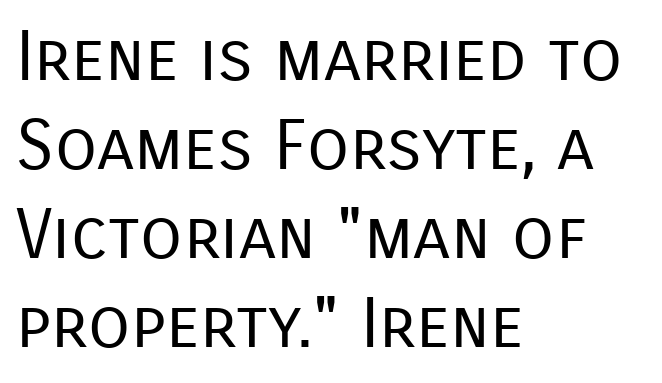
Does the type have serifs? No, each stem ends abruptly. This rendering uses left alignment, leaving the right contour irregular. Stems and bowls with no extra thickness — not bold. A bare baseline throughout the passage. The tracking reads as untouched default to a designer's eye.
